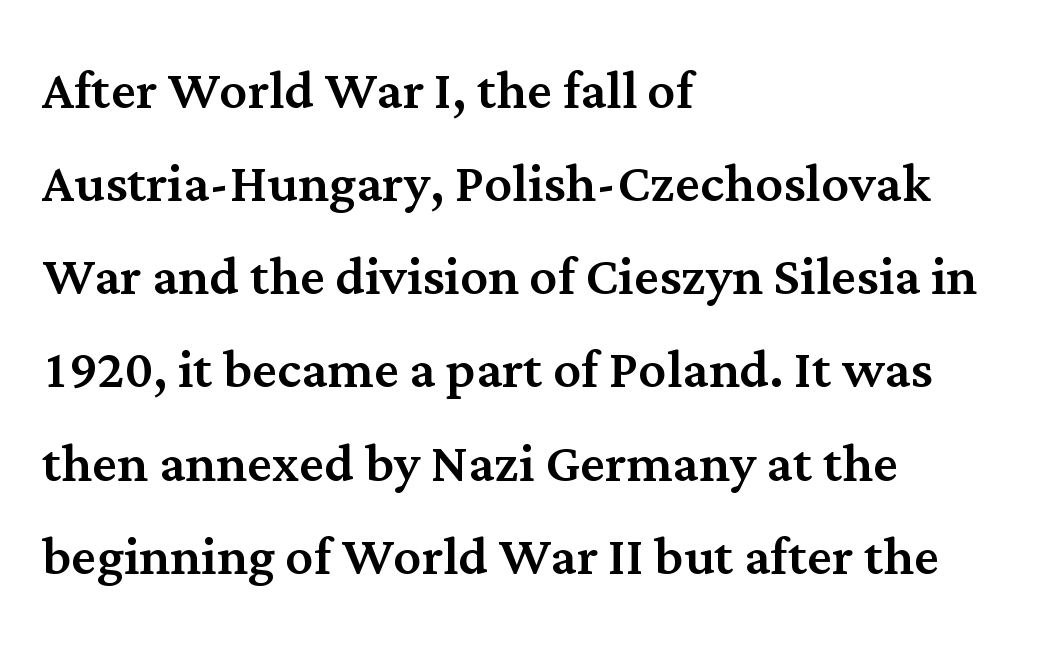
The image shows 69 px serif type, upright; set left-aligned, normal line spacing (1.35x), normal letter spacing, not underlined; medium stroke contrast and a medium x-height.
